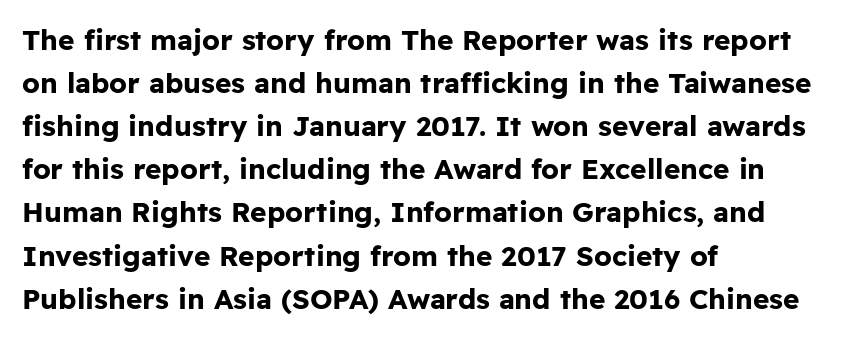
Q: Is the text bold? A: Yes.
Q: Is the text italic (slanted)? A: No, it is upright.
Q: Is the typeface a serif or a sans-serif typeface? A: Sans-serif.
Q: Is the text underlined? A: No.
Q: How is the paragraph aligned? A: Left-aligned.
Q: Is the spacing between letters normal or unusually wide? A: Normal.
Q: Is the spacing between lines tight, normal or loose? A: Normal.
Q: Width (condensed, normal, or wide)? A: Normal.
Q: Stroke contrast? A: Low.
Q: x-height? A: Medium.
Q: Monospaced? A: No.
